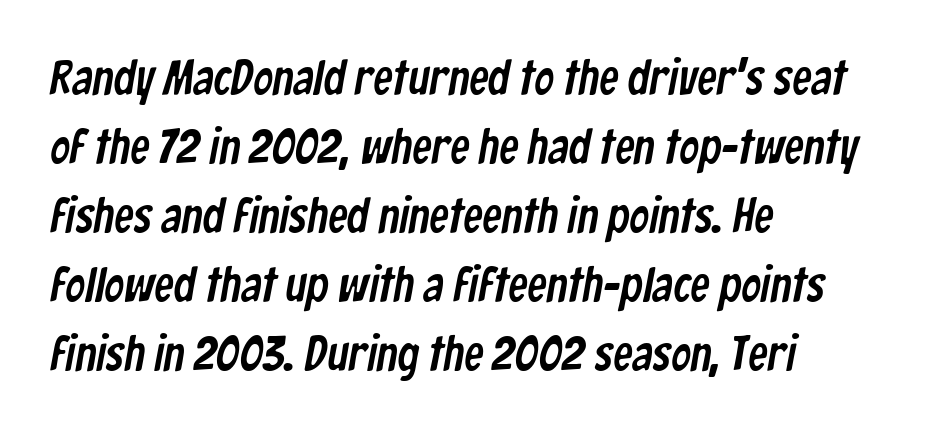
{"serif": "no", "width": "condensed", "stroke_contrast": "low", "x_height": "medium", "monospaced": "no", "underline": "no", "align": "left", "line_spacing": "normal", "line_spacing_ratio": 1.41, "letter_spacing": "normal", "letter_spacing_em": 0.0, "glyph_px": 49}
